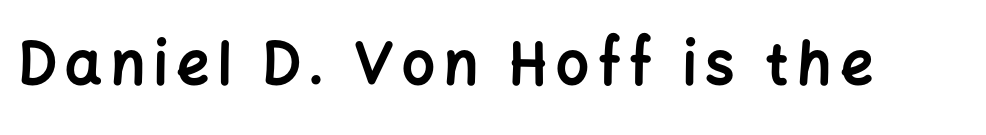
Q: Is the text bold? A: Yes.
Q: Is the text italic (slanted)? A: No, it is upright.
Q: Is the typeface a serif or a sans-serif typeface? A: Sans-serif.
Q: Is the text underlined? A: No.
Q: Width (condensed, normal, or wide)? A: Normal.
Q: Stroke contrast? A: Low.
Q: x-height? A: Medium.
Q: Monospaced? A: No.
